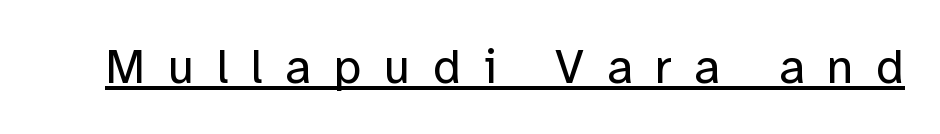
{"serif": "no", "italic": "no", "bold": "no", "weight": "regular", "width": "normal", "stroke_contrast": "low", "x_height": "medium", "monospaced": "no", "underline": "yes", "letter_spacing": "wide", "letter_spacing_em": 0.46, "glyph_px": 49}
